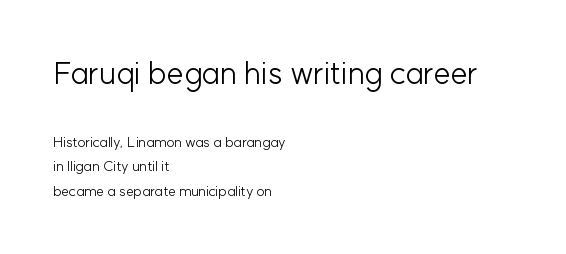
Q: Is the text bold? A: No.
Q: Is the text italic (slanted)? A: No, it is upright.
Q: Is the typeface a serif or a sans-serif typeface? A: Sans-serif.
Q: Is the text underlined? A: No.
Q: How is the paragraph aligned? A: Left-aligned.
Q: Is the spacing between letters normal or unusually wide? A: Normal.
Q: Which block of text is set in a larger size, the first (top) or the second (bottom)? A: The first (top) one.
Q: Width (condensed, normal, or wide)? A: Normal.
Q: Stroke contrast? A: Low.
Q: x-height? A: Medium.
Q: Monospaced? A: No.
